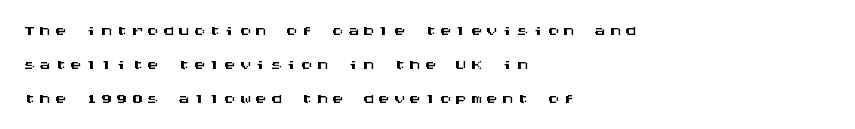
The lines are quadded left. This is roman type, the default non-slanted kind. Lines of text with bare space underneath. Is there much room between lines? A standard amount, neither cramped nor airy.
